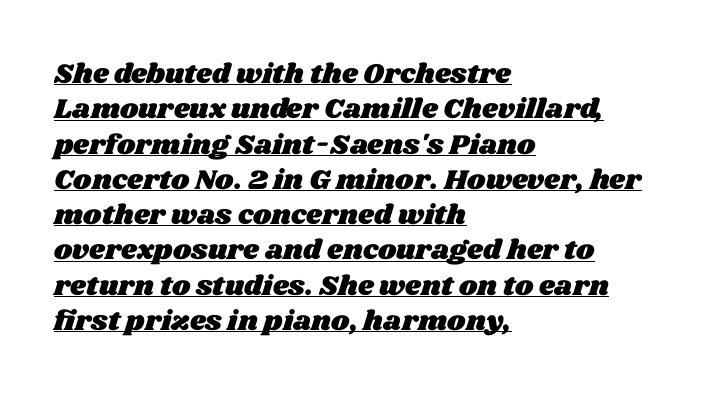
{"width": "wide", "stroke_contrast": "medium", "x_height": "large", "monospaced": "no", "underline": "yes", "align": "left", "line_spacing": "normal", "line_spacing_ratio": 1.26, "letter_spacing": "normal", "letter_spacing_em": 0.0, "glyph_px": 28}
